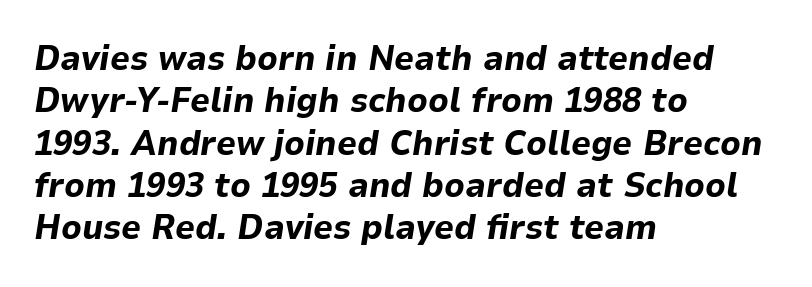
Type without underlining. The setting favours the left margin, as ordinary paragraphs usually do. The face used here has the dense, thick strokes of a bold. The letters advance in unequal steps, a hallmark of proportional type. Every character sits at an angle, as italics do. Nobody touched the tracking dial on this one.
